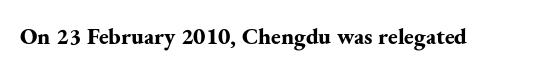
The image shows 23 px bold type, upright; set normal letter spacing, not underlined.
